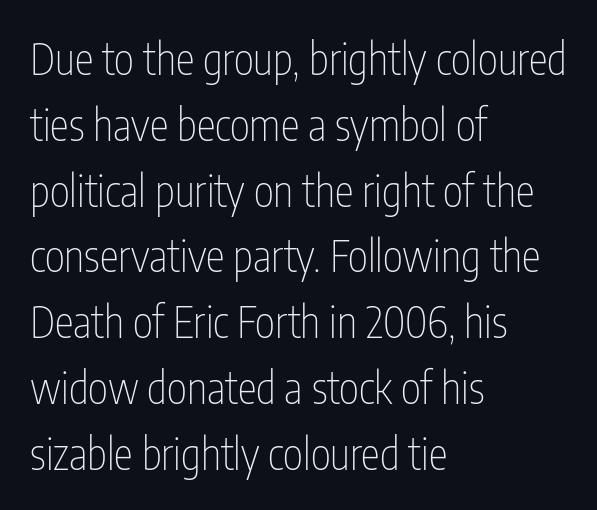
Typeset ragged right — the left edge is the straight one. Tall strokes in this sample are plumb rather than angled. Serifs: no, the terminals of the letterforms are clean. These lines are rendered in a variable-pitch font.
